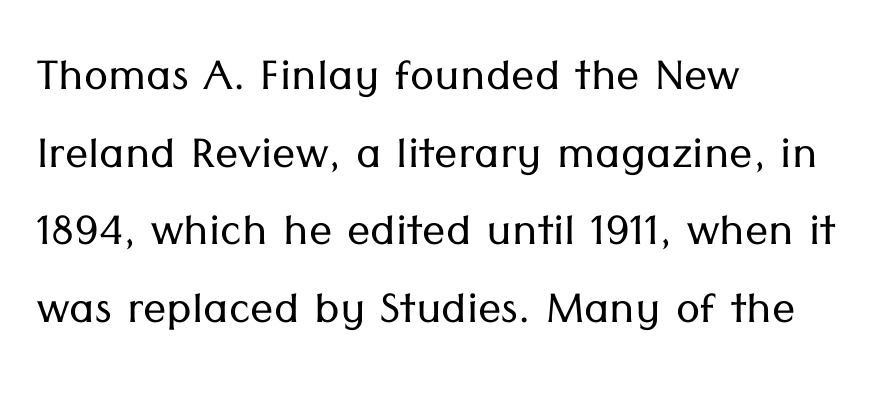
The image shows 58 px light sans-serif type, upright; set left-aligned, normal line spacing (1.34x), normal letter spacing, not underlined; low stroke contrast and a medium x-height.
